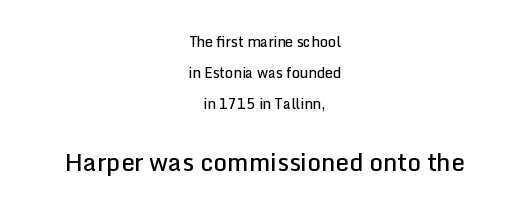
{"italic": "no", "bold": "semi", "underline": "no", "align": "center", "line_spacing": "loose", "line_spacing_ratio": 2.2, "letter_spacing": "normal", "letter_spacing_em": 0.0, "larger_block": "second", "size_ratio": 1.71, "glyph_px": 24}
